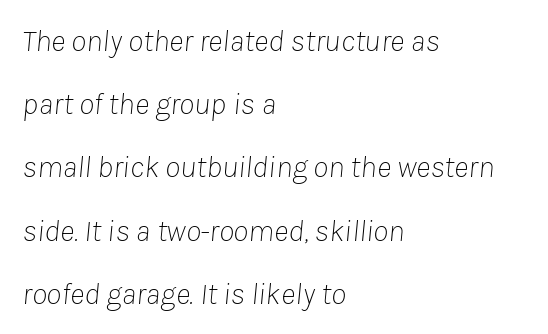
{"italic": "yes", "lean": "right", "slant_degrees": 8, "bold": "no", "weight": "thin", "width": "normal", "stroke_contrast": "low", "x_height": "medium", "monospaced": "no", "underline": "no", "align": "left", "line_spacing": "loose", "line_spacing_ratio": 2.04, "letter_spacing": "normal", "letter_spacing_em": 0.0, "glyph_px": 31}
